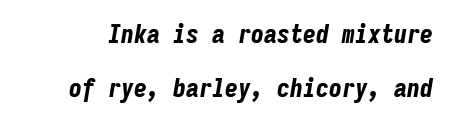
Q: Is the text bold? A: Yes.
Q: Is the text italic (slanted)? A: Yes, it leans right by about 9 degrees.
Q: Is the text underlined? A: No.
Q: Is the spacing between letters normal or unusually wide? A: Normal.
Q: Is the spacing between lines tight, normal or loose? A: Loose.
